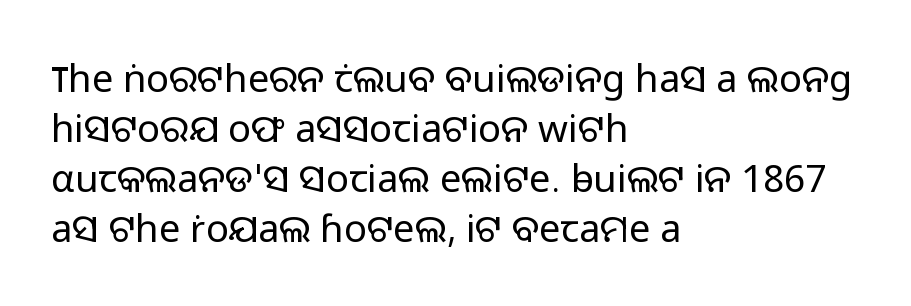
{"serif": "no", "italic": "no", "bold": "no", "weight": "light", "width": "normal", "stroke_contrast": "low", "x_height": "medium", "monospaced": "no", "underline": "no", "align": "left", "line_spacing": "normal", "line_spacing_ratio": 1.32, "letter_spacing": "normal", "letter_spacing_em": 0.0, "glyph_px": 38}
